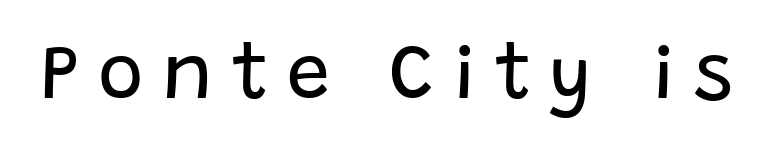
{"serif": "no", "italic": "no", "bold": "no", "weight": "regular", "width": "normal", "stroke_contrast": "low", "x_height": "large", "monospaced": "no", "underline": "no", "letter_spacing": "wide", "letter_spacing_em": 0.24, "glyph_px": 77}
